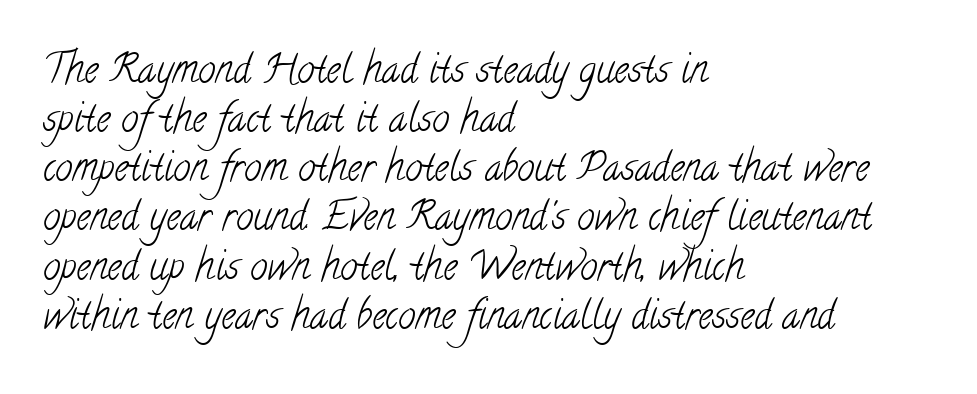
{"serif": "yes", "bold": "no", "weight": "light", "width": "condensed", "stroke_contrast": "low", "x_height": "small", "monospaced": "no", "underline": "no", "align": "left", "line_spacing": "normal", "line_spacing_ratio": 1.26, "letter_spacing": "normal", "letter_spacing_em": 0.0, "glyph_px": 39}
